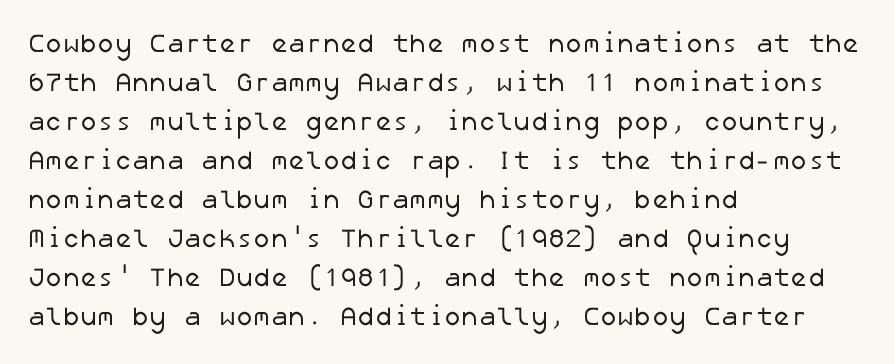
The image shows 26 px text type; set left-aligned, normal line spacing (1.5x), normal letter spacing, not underlined.
